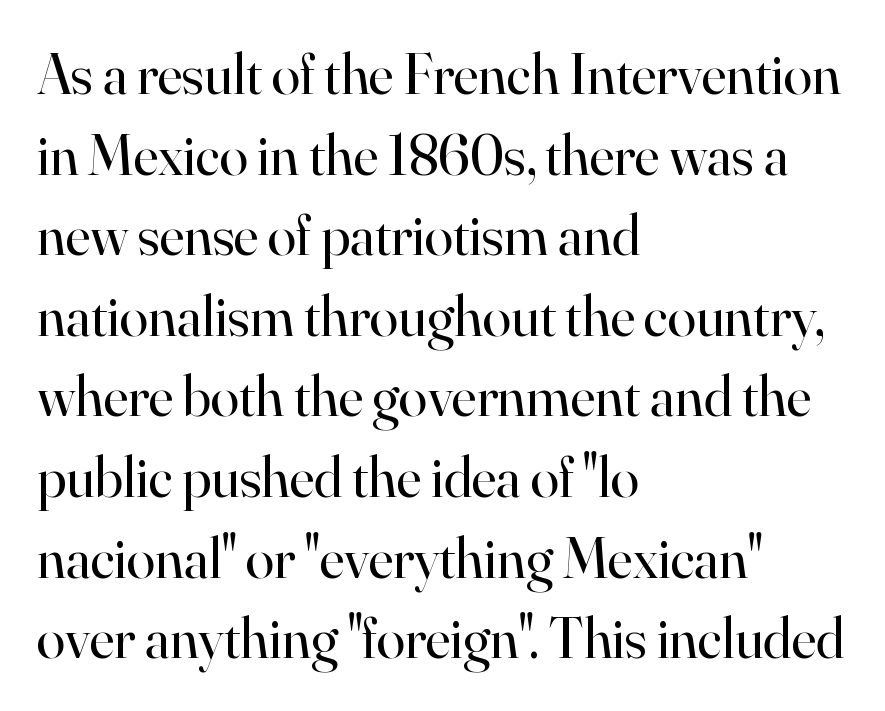
The image shows 58 px regular-weight serif type, upright; set left-aligned, normal line spacing (1.39x), normal letter spacing, not underlined; high stroke contrast and a small x-height.
